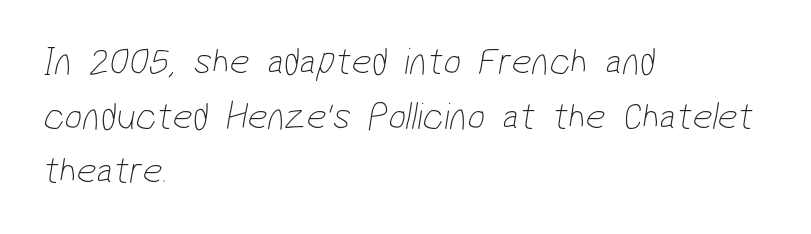
The image shows 39 px thin, condensed sans-serif type; set left-aligned, normal line spacing (1.4x), normal letter spacing, not underlined; low stroke contrast and a medium x-height.
